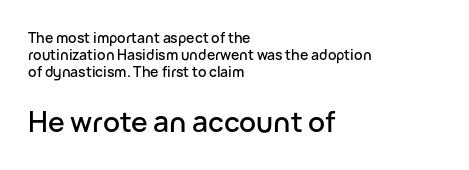
{"serif": "no", "italic": "no", "width": "normal", "stroke_contrast": "low", "x_height": "medium", "monospaced": "no", "underline": "no", "align": "left", "line_spacing_ratio": 1.23, "letter_spacing": "normal", "letter_spacing_em": 0.0, "larger_block": "second", "size_ratio": 2.0, "glyph_px": 28}
